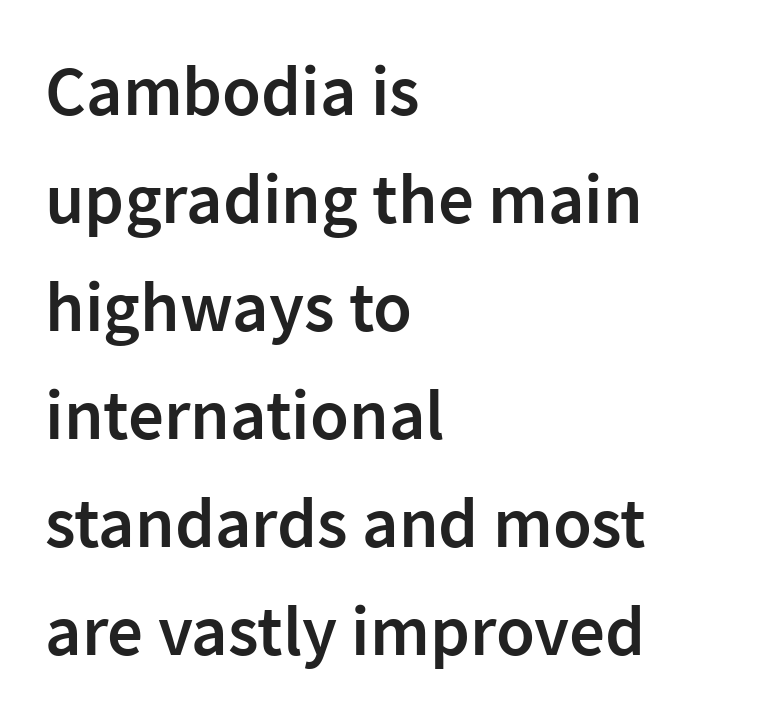
The image shows 71 px semibold sans-serif type, upright; set left-aligned, normal line spacing (1.52x), normal letter spacing, not underlined; low stroke contrast and a medium x-height.
